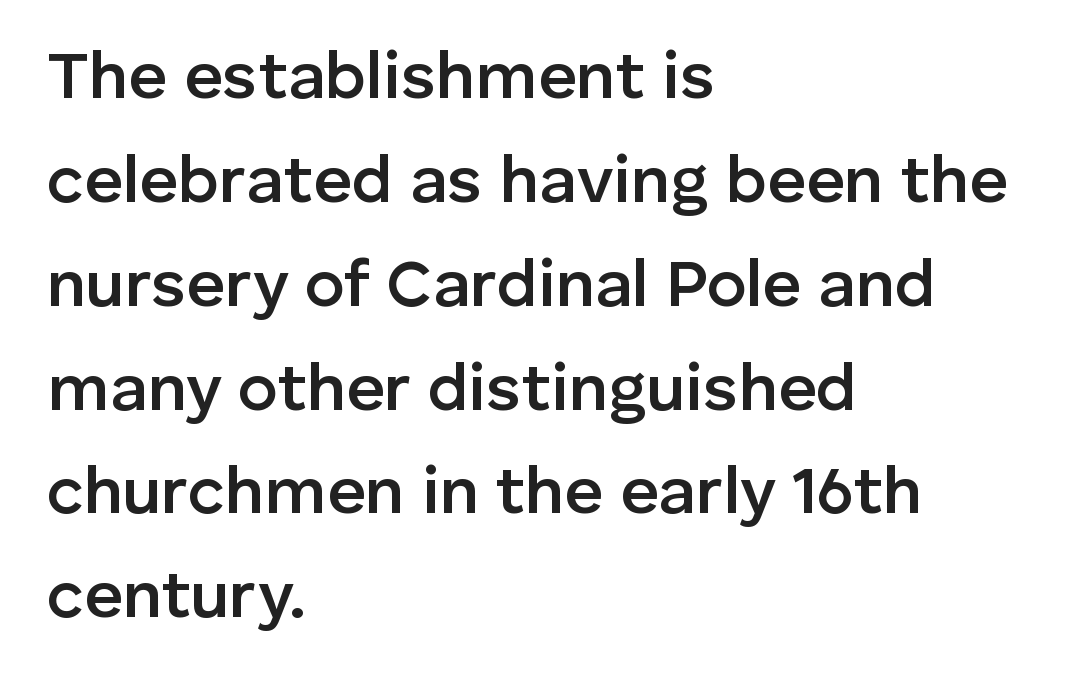
{"serif": "no", "italic": "no", "bold": "semi", "weight": "semibold", "width": "normal", "stroke_contrast": "low", "x_height": "medium", "monospaced": "no", "underline": "no", "align": "left", "line_spacing": "normal", "line_spacing_ratio": 1.55, "letter_spacing": "normal", "letter_spacing_em": 0.0, "glyph_px": 67}
